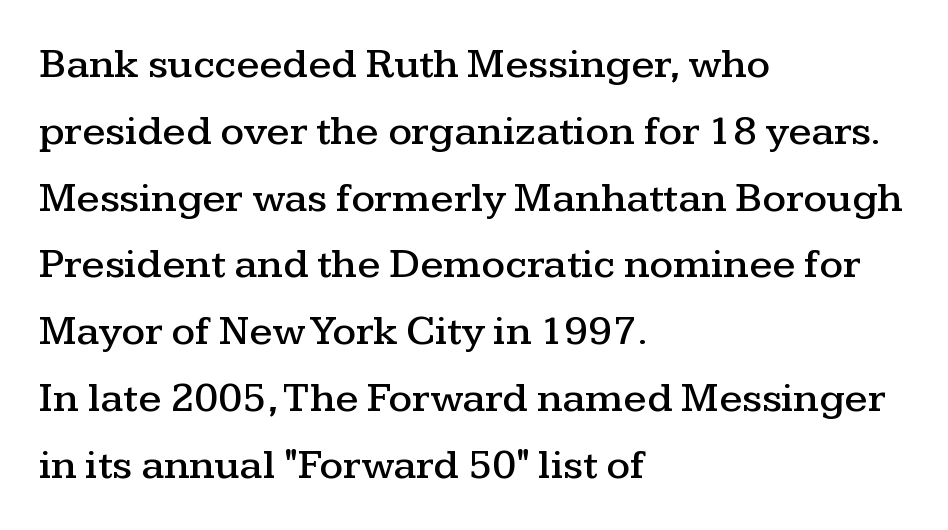
The zone under the glyphs is completely vacant. Alignment: flush left. Tall strokes in this sample are plumb rather than angled. A typesetter would label this face a serif.
